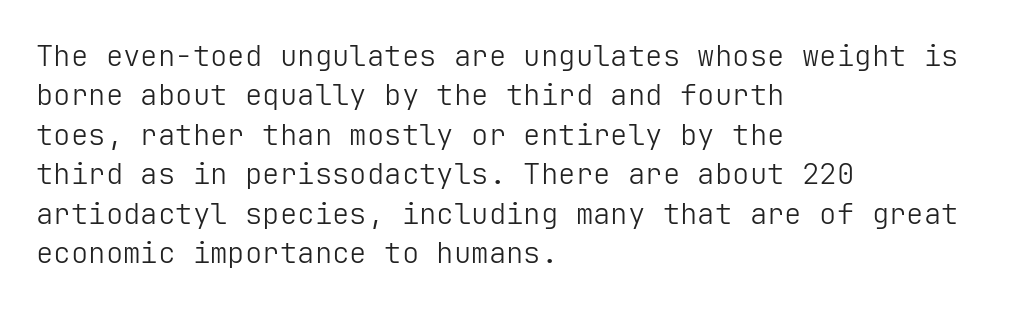
The image shows 29 px light sans-serif type, upright; set left-aligned, normal line spacing (1.36x), normal letter spacing, not underlined; low stroke contrast and a medium x-height.
